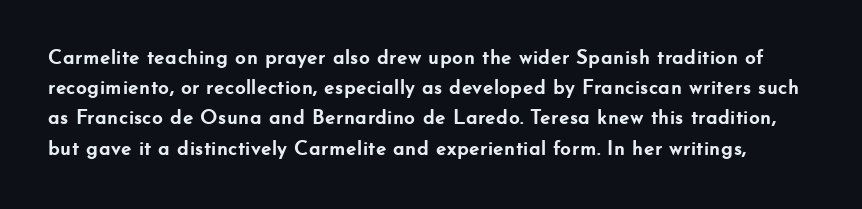
Q: Is the text bold? A: Yes.
Q: Is the text italic (slanted)? A: No, it is upright.
Q: Is the text underlined? A: No.
Q: Is the spacing between letters normal or unusually wide? A: Normal.
Q: Is the spacing between lines tight, normal or loose? A: Normal.
